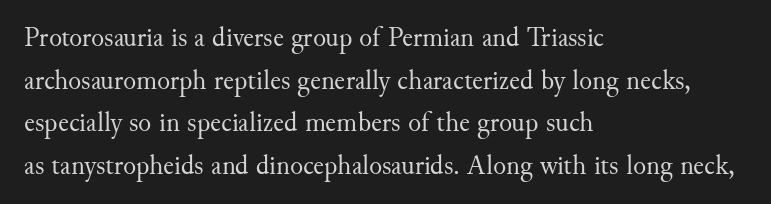
The ragged edge is on the right, which tells us the setting is flush left. Vertical strokes here are truly vertical. Heaviness? Minimal to ordinary, like unemphasized prose. Lines of text with bare space underneath.
